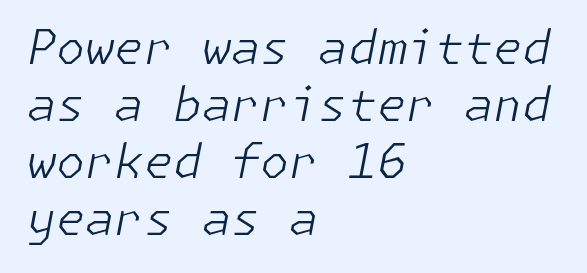
Counters stay open thanks to moderate or lighter strokes. Type without underlining. Between one letter and the next there's only the usual sliver of space. Looking at the ascenders, they clearly lean. Line starts are locked; line ends wander.
